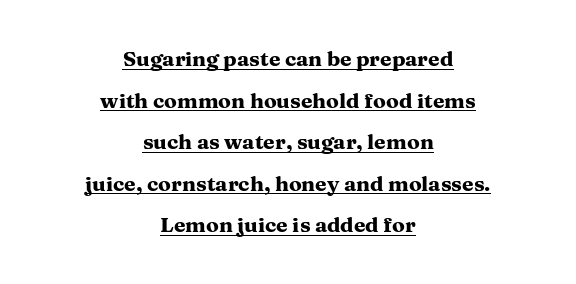
Each line is balanced around a shared central axis. Compared with typical body copy, the letter spacing here is the same. Students, this is bold: see how much ink each stroke carries. Unlike italic type, these characters show no tilt at all.
